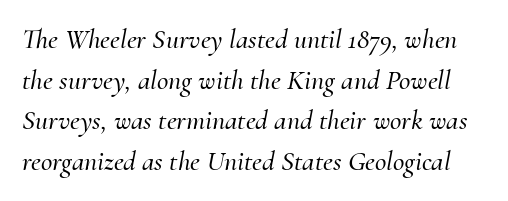
The image shows 28 px serif type, italic (leaning right); set normal line spacing (1.45x), normal letter spacing, not underlined; medium stroke contrast and a small x-height.
